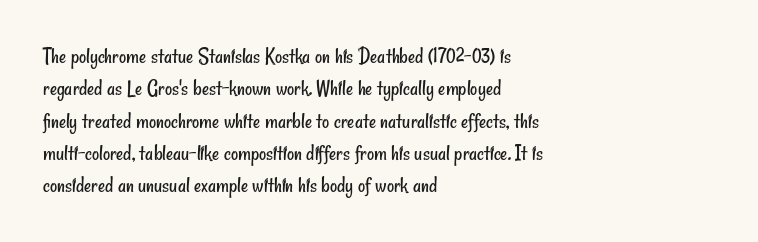
The image shows 22 px text type; set left-aligned, normal line spacing (1.47x), normal letter spacing, not underlined.
